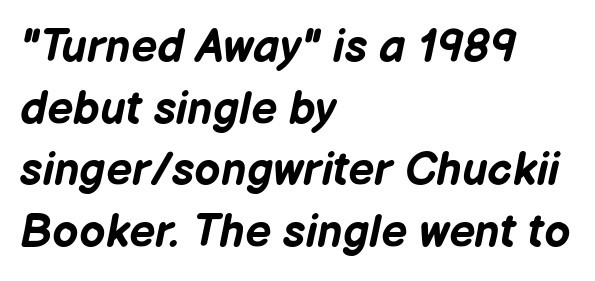
The image shows 46 px bold type, italic (leaning right); set left-aligned, normal line spacing (1.34x), normal letter spacing, not underlined; low stroke contrast and a medium x-height.
